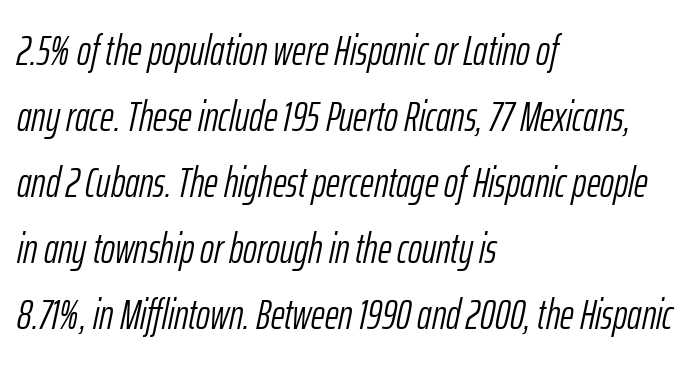
Q: Is the text bold? A: No.
Q: Is the text italic (slanted)? A: Yes, it leans right by about 12 degrees.
Q: Is the text underlined? A: No.
Q: How is the paragraph aligned? A: Left-aligned.
Q: Is the spacing between letters normal or unusually wide? A: Normal.
Q: Is the spacing between lines tight, normal or loose? A: Normal.
Q: Width (condensed, normal, or wide)? A: Condensed.
Q: Stroke contrast? A: Low.
Q: x-height? A: Medium.
Q: Monospaced? A: No.
